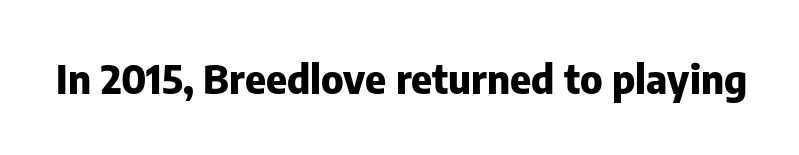
{"serif": "no", "italic": "no", "bold": "yes", "weight": "heavy", "width": "normal", "stroke_contrast": "low", "x_height": "medium", "monospaced": "no", "underline": "no", "letter_spacing": "normal", "letter_spacing_em": 0.0, "glyph_px": 40}
